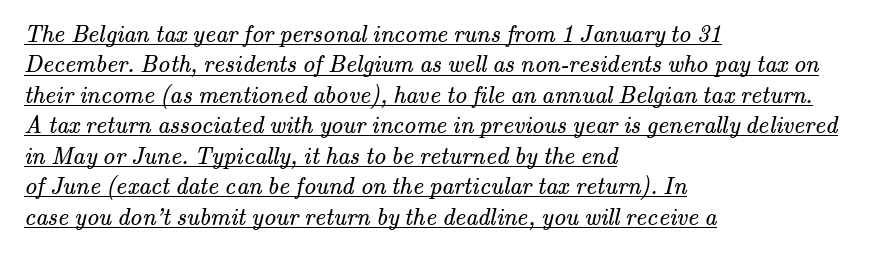
In terms of leading, this rendering sits right in the middle. Is the block centered? No — it sits flush against the left margin. The horizontal fit of the characters is conventional and even. Is the type heavy? It reads as light-to-regular instead. Has an underline been added? It has.
